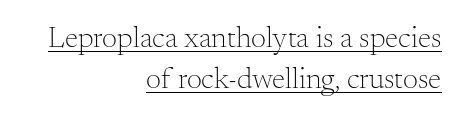
The passage shown is typed in a proportional face where columns would drift. Casual observation: everything's shoved over to the right. The designer left line spacing at the default. Each letter's strokes conclude with small projecting serifs.
